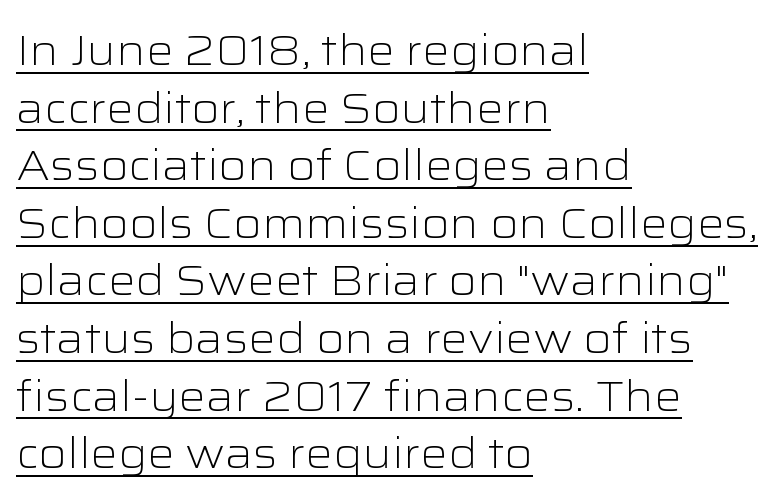
{"serif": "no", "italic": "no", "bold": "no", "weight": "light", "width": "wide", "stroke_contrast": "low", "x_height": "medium", "monospaced": "no", "underline": "yes", "align": "left", "line_spacing": "normal", "line_spacing_ratio": 1.34, "letter_spacing": "normal", "letter_spacing_em": 0.0, "glyph_px": 43}
